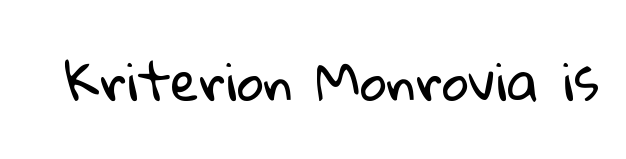
Think of a printed novel: that variable character pitch is what you see here. The glyphs in this specimen are sans serif. This is not heavy type; no bold has been used. Rule under the text: the space is simply empty. Letter spacing: default.
